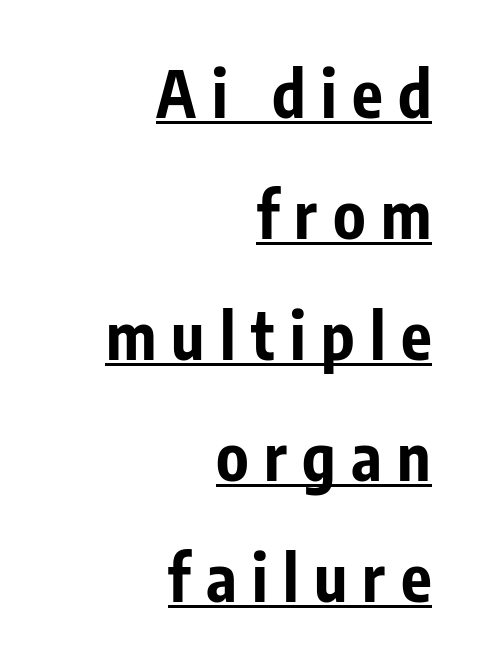
{"serif": "no", "italic": "no", "bold": "yes", "weight": "bold", "width": "condensed", "stroke_contrast": "low", "x_height": "medium", "monospaced": "no", "underline": "yes", "align": "right", "line_spacing_ratio": 1.89, "letter_spacing": "wide", "letter_spacing_em": 0.24, "glyph_px": 64}
